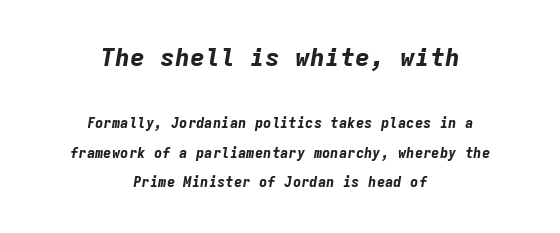
Q: Is the text bold? A: Yes.
Q: Is the text italic (slanted)? A: Yes, it leans right by about 9 degrees.
Q: Is the text underlined? A: No.
Q: How is the paragraph aligned? A: Centered.
Q: Is the spacing between letters normal or unusually wide? A: Normal.
Q: Is the spacing between lines tight, normal or loose? A: Loose.
Q: Which block of text is set in a larger size, the first (top) or the second (bottom)? A: The first (top) one.
